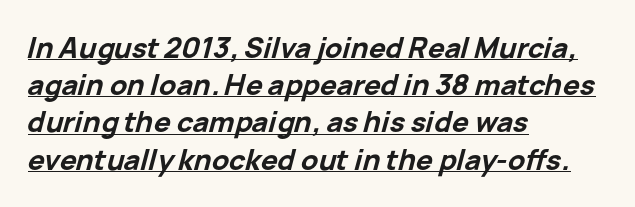
Q: Is the text bold? A: Yes.
Q: Is the text italic (slanted)? A: Yes, it leans right by about 15 degrees.
Q: Is the text underlined? A: Yes.
Q: How is the paragraph aligned? A: Left-aligned.
Q: Is the spacing between letters normal or unusually wide? A: Normal.
Q: Is the spacing between lines tight, normal or loose? A: Normal.
Q: Width (condensed, normal, or wide)? A: Normal.
Q: Stroke contrast? A: Low.
Q: x-height? A: Medium.
Q: Monospaced? A: No.
